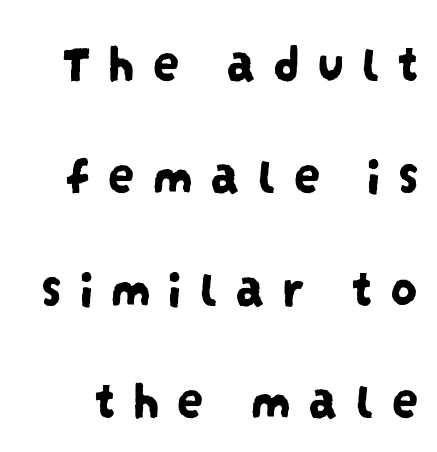
{"serif": "no", "width": "condensed", "stroke_contrast": "low", "x_height": "large", "monospaced": "no", "underline": "no", "line_spacing": "loose", "line_spacing_ratio": 2.08, "letter_spacing": "wide", "letter_spacing_em": 0.31, "glyph_px": 54}
